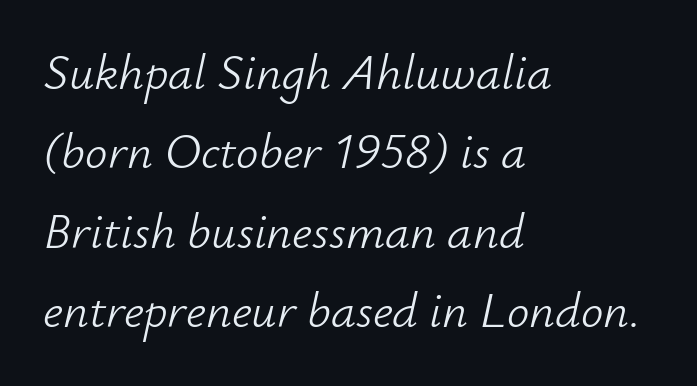
The image shows 50 px light type, italic (leaning right); set left-aligned, normal line spacing (1.59x), normal letter spacing, not underlined; low stroke contrast and a small x-height.
